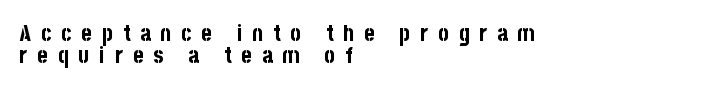
{"italic": "no", "bold": "yes", "underline": "no", "align": "left", "line_spacing": "tight", "line_spacing_ratio": 0.96, "letter_spacing": "wide", "letter_spacing_em": 0.42, "glyph_px": 23}
